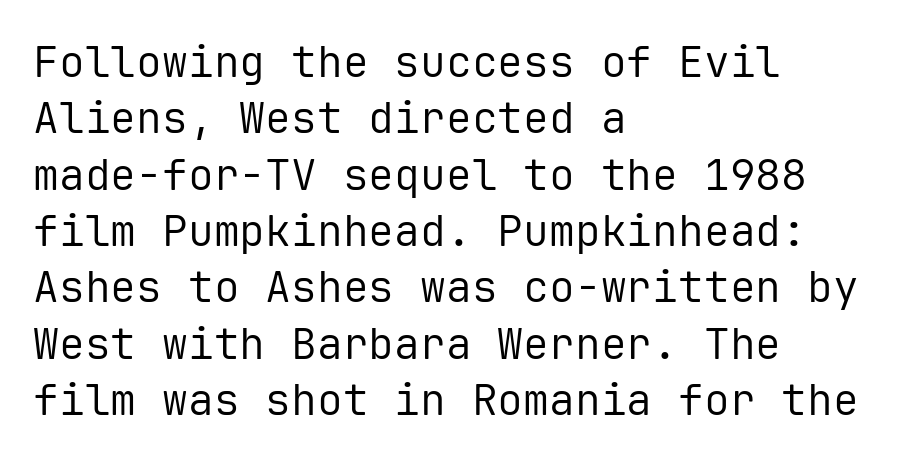
You can tell from the bare stems that sans-serif type was used. Bold? No — there's no thickening of the strokes. Short and long lines alike share a common starting point at left. Spacing verdict: monospaced, one width for all characters.
